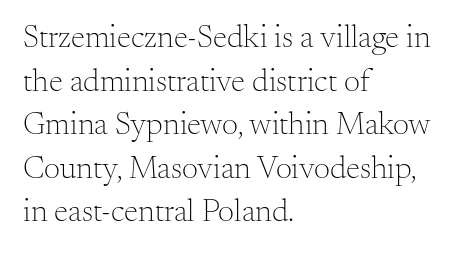
Q: Is the text bold? A: No.
Q: Is the text italic (slanted)? A: No, it is upright.
Q: Is the typeface a serif or a sans-serif typeface? A: Serif.
Q: Is the text underlined? A: No.
Q: How is the paragraph aligned? A: Left-aligned.
Q: Is the spacing between letters normal or unusually wide? A: Normal.
Q: Is the spacing between lines tight, normal or loose? A: Normal.
Q: Width (condensed, normal, or wide)? A: Normal.
Q: Stroke contrast? A: Medium.
Q: x-height? A: Small.
Q: Monospaced? A: No.
